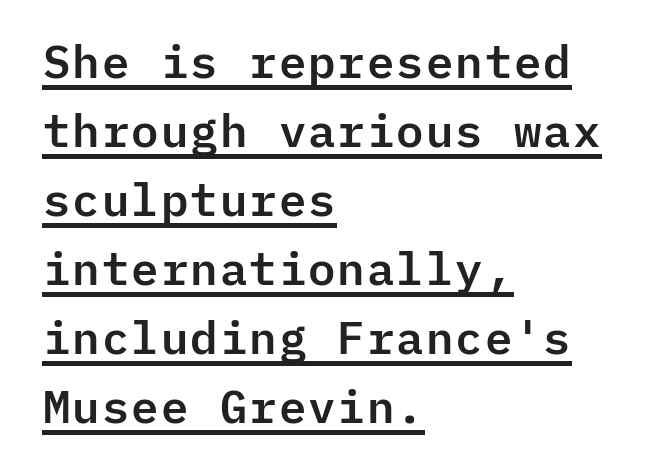
{"serif": "no", "italic": "no", "width": "normal", "stroke_contrast": "low", "x_height": "medium", "monospaced": "yes", "underline": "yes", "align": "left", "line_spacing": "normal", "line_spacing_ratio": 1.5, "letter_spacing": "normal", "letter_spacing_em": 0.0, "glyph_px": 46}
